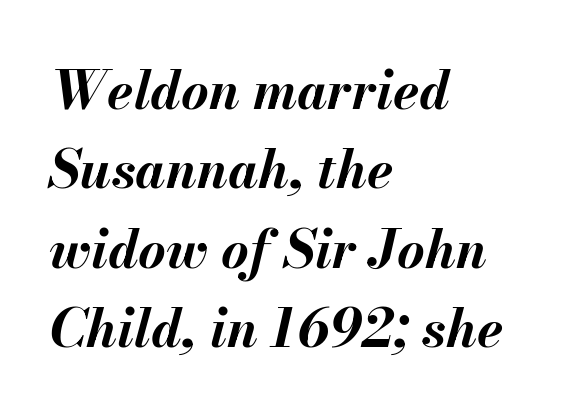
Character widths vary here, with narrow letters taking less room than wide ones. How would I describe the line gaps? Plain and ordinary. Stroke thickness is high; the sample reads as a true bold. In CSS terms this would be text-align: left. Would a proofreader flag this as italicized? Yes.
